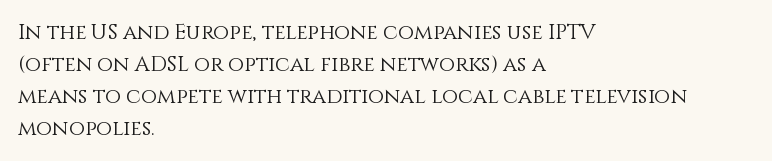
The image shows 21 px text type, upright; set left-aligned, normal line spacing (1.52x), normal letter spacing, not underlined.
